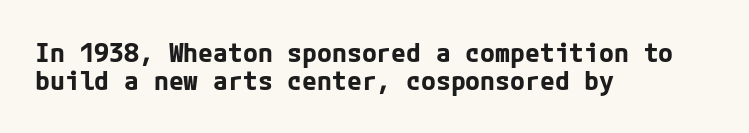
{"italic": "no", "bold": "yes", "underline": "no", "align": "left", "line_spacing": "tight", "line_spacing_ratio": 1.04, "letter_spacing": "normal", "letter_spacing_em": 0.0, "glyph_px": 27}
